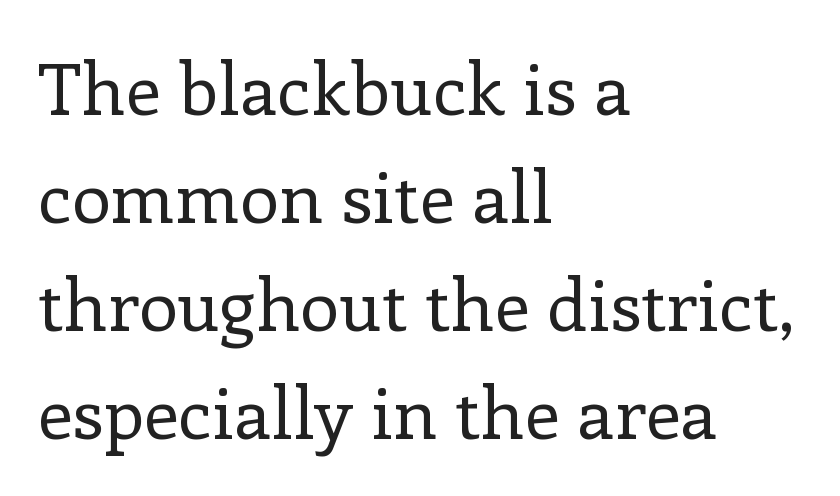
The image shows 71 px regular-weight serif type, upright; set left-aligned, normal line spacing (1.52x), normal letter spacing, not underlined; low stroke contrast and a medium x-height.
